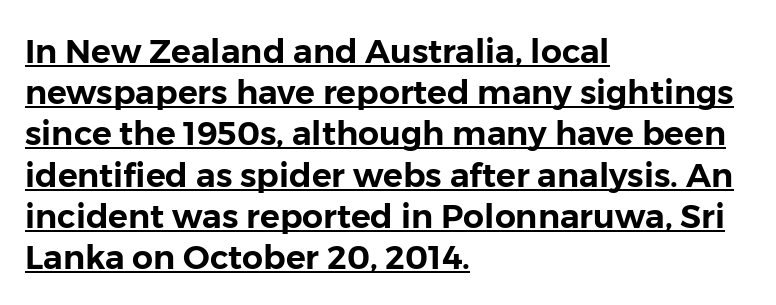
The lines are quadded left. Does the type have serifs? No, each stem ends abruptly. Standard letterfit; no display-style spreading of the glyphs. Notice how descenders clear the ascenders below comfortably — that's standard leading.
